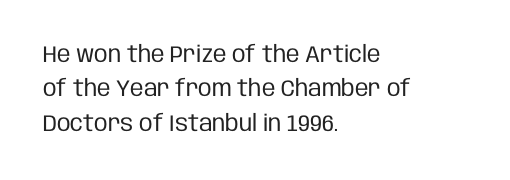
Q: Is the text bold? A: No.
Q: Is the text italic (slanted)? A: No, it is upright.
Q: Is the text underlined? A: No.
Q: How is the paragraph aligned? A: Left-aligned.
Q: Is the spacing between letters normal or unusually wide? A: Normal.
Q: Is the spacing between lines tight, normal or loose? A: Normal.
